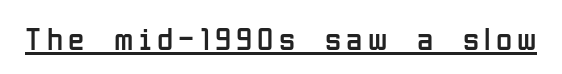
The image shows 33 px regular-weight, condensed sans-serif type, upright; set underlined; low stroke contrast and a medium x-height.
